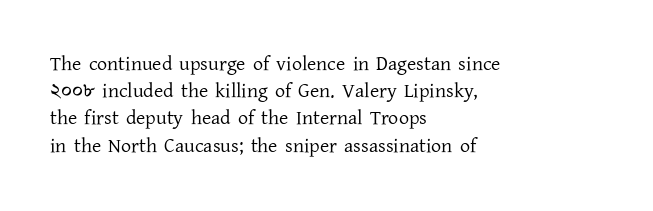
The image shows 20 px text type, upright; set left-aligned, normal line spacing (1.36x), normal letter spacing, not underlined.
